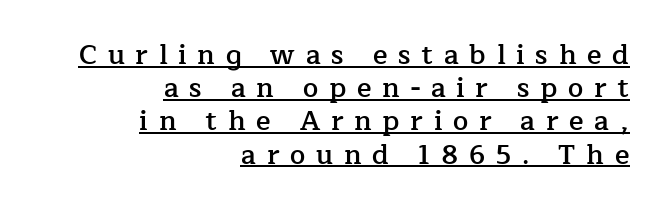
The image shows 27 px text type, upright; set right-aligned, line spacing 1.23x, unusually wide letter spacing (+0.4 em), underlined.
